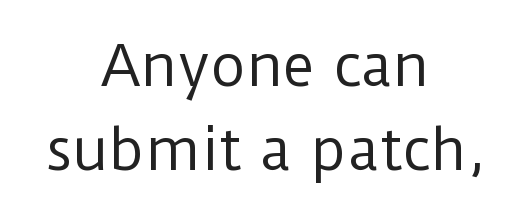
To sum up the face: it is a sans, with no serifs. The leading is moderate, giving the passage an even texture. Vertical stems look standard width or narrower in stroke. Glance below the letters and you will spot only blank space. Does the lettering tilt? It doesn't — this is upright.
